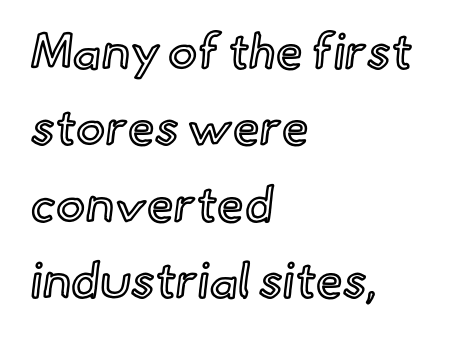
Q: Is the text italic (slanted)? A: Yes.
Q: Is the text underlined? A: No.
Q: How is the paragraph aligned? A: Left-aligned.
Q: Is the spacing between letters normal or unusually wide? A: Normal.
Q: Is the spacing between lines tight, normal or loose? A: Normal.
Q: Width (condensed, normal, or wide)? A: Normal.
Q: x-height? A: Small.
Q: Monospaced? A: No.
